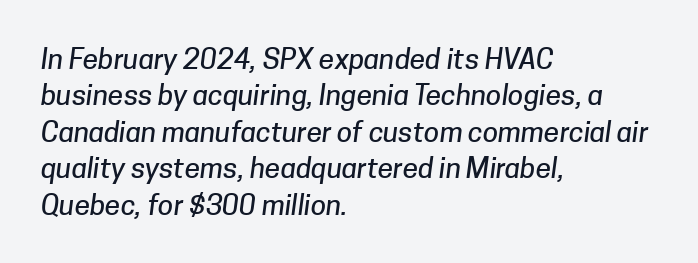
Q: Is the typeface a serif or a sans-serif typeface? A: Sans-serif.
Q: Is the text underlined? A: No.
Q: How is the paragraph aligned? A: Left-aligned.
Q: Is the spacing between letters normal or unusually wide? A: Normal.
Q: Is the spacing between lines tight, normal or loose? A: Normal.
Q: Width (condensed, normal, or wide)? A: Normal.
Q: Stroke contrast? A: Low.
Q: x-height? A: Medium.
Q: Monospaced? A: No.
